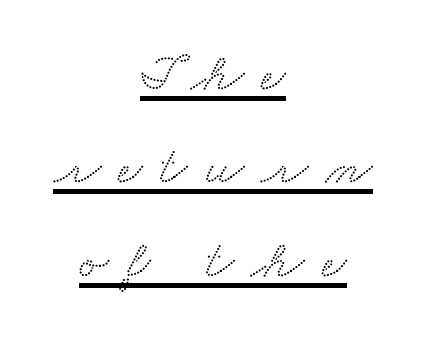
{"serif": "yes", "width": "wide", "stroke_contrast": "medium", "x_height": "small", "monospaced": "no", "underline": "yes", "align": "center", "line_spacing_ratio": 1.73, "letter_spacing": "wide", "letter_spacing_em": 0.32, "glyph_px": 54}
